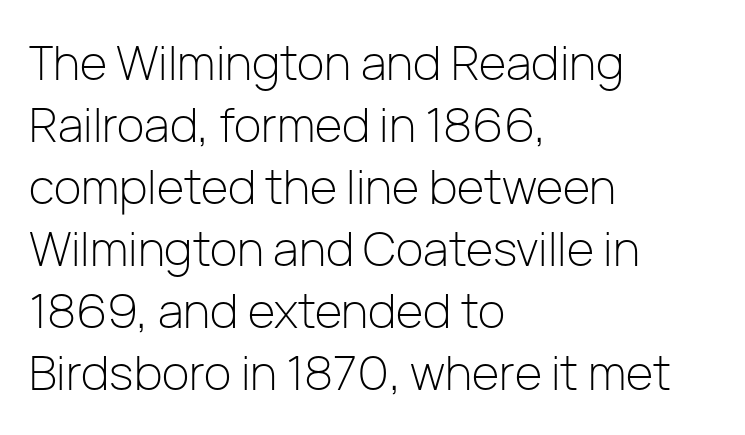
The image shows 47 px light sans-serif type, upright; set left-aligned, normal line spacing (1.32x), normal letter spacing, not underlined; low stroke contrast and a medium x-height.
